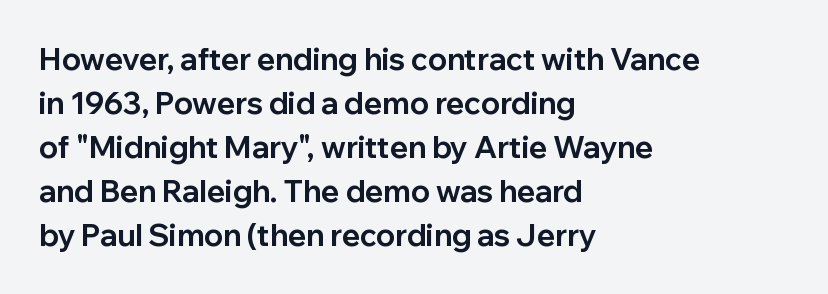
The image shows 30 px bold sans-serif type, upright; set left-aligned, normal line spacing (1.47x), normal letter spacing, not underlined; low stroke contrast and a medium x-height.
